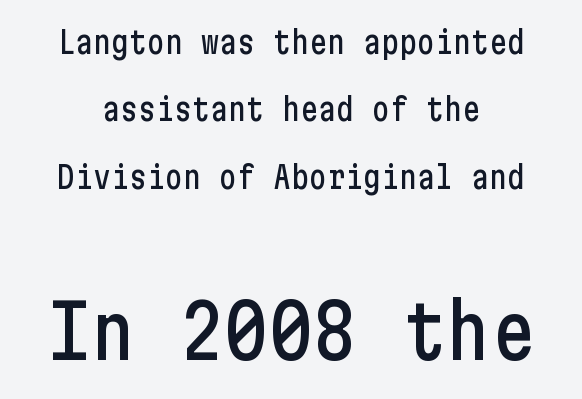
This block would shrink considerably if given ordinary leading; it's expanded now. Short and long lines alike share a common midpoint. The passage shown is not underscored anywhere. Characters remain perfectly vertical along every line.
